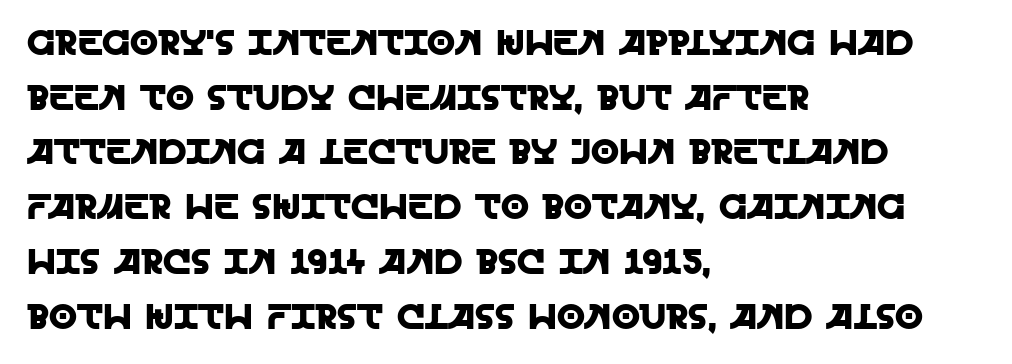
The image shows 36 px sans-serif type, upright; set left-aligned, normal line spacing (1.52x), normal letter spacing, not underlined; a large x-height.
